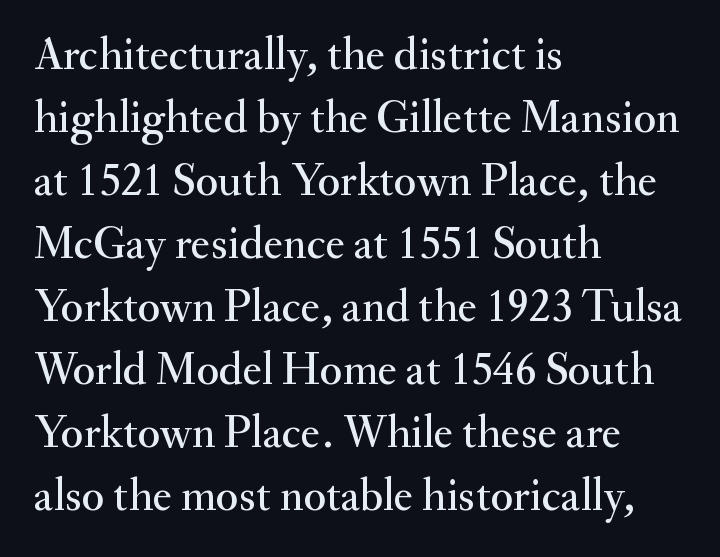
If you drew a line through each stem, it would be perfectly vertical. Think of a printed novel: that variable character pitch is what you see here. Here the glyphs are tracked normally, forming tight word shapes. The space beneath each line is pristine and unruled.
